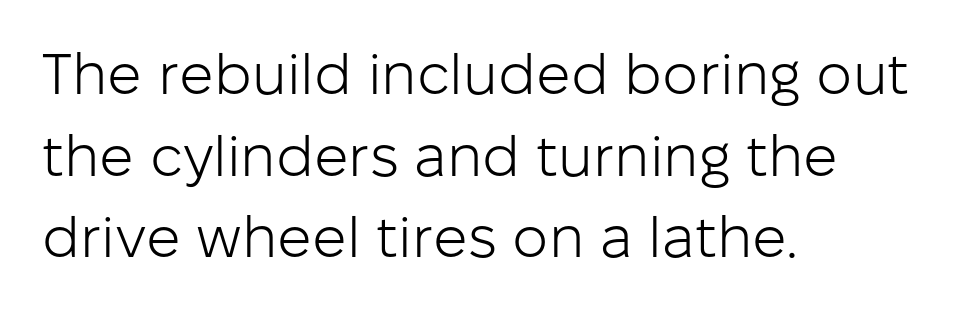
{"serif": "no", "italic": "no", "bold": "no", "weight": "light", "width": "normal", "stroke_contrast": "low", "x_height": "medium", "monospaced": "no", "underline": "no", "align": "left", "line_spacing": "normal", "line_spacing_ratio": 1.43, "letter_spacing": "normal", "letter_spacing_em": 0.0, "glyph_px": 57}
